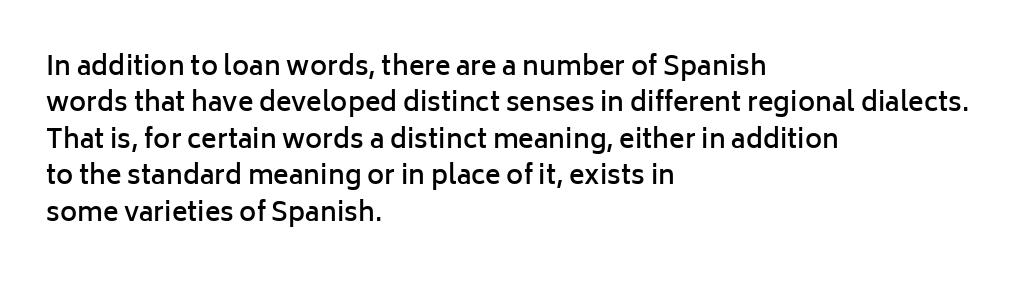
Each glyph is drawn with semibold strokes, heavier than normal yet not fully bold. Each word holds together tightly as a unit, with standard inter-letter gaps. These lines sit exactly where default settings would place them. Every row of glyphs begins at an identical x-position on the left.
